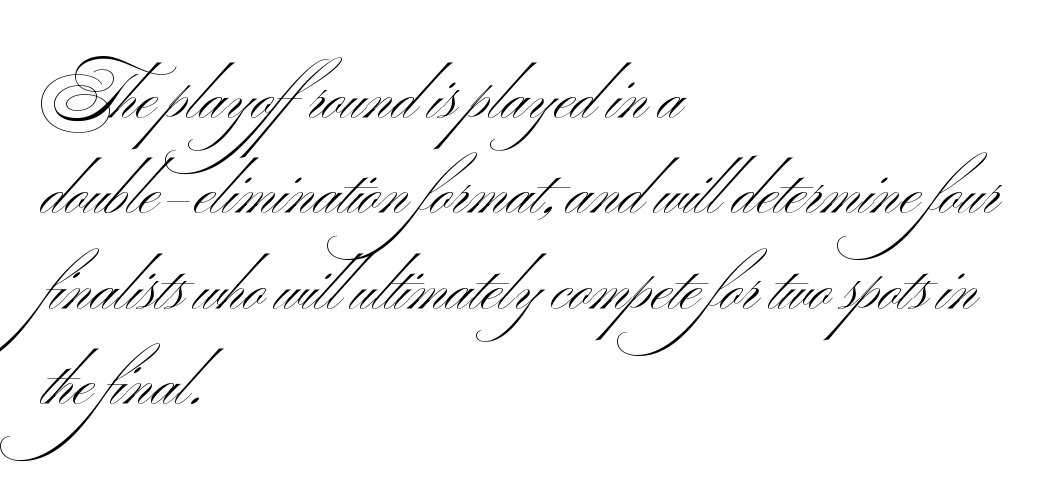
The image shows 64 px light, wide sans-serif type; set left-aligned, normal line spacing (1.49x), normal letter spacing, not underlined; medium stroke contrast and a small x-height.
